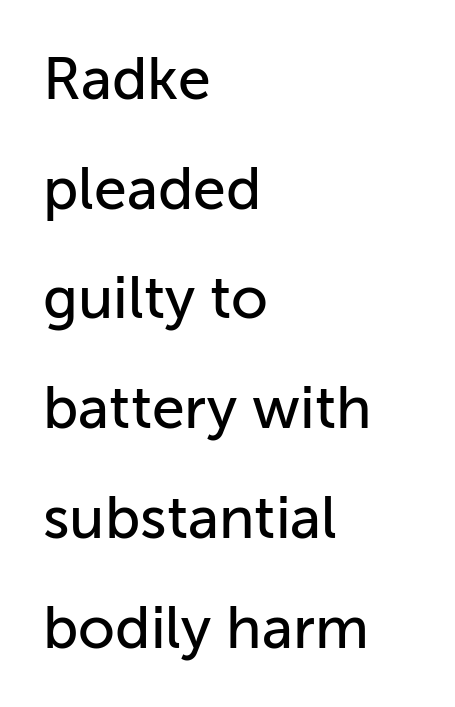
Here the designer chose a conventional face with non-uniform glyph widths. Decoration check: the copy has no underline. The rag falls on the right side of this text block. No feet cap the strokes, marking this as sans-serif type. The specimen reads as upright at a glance.
